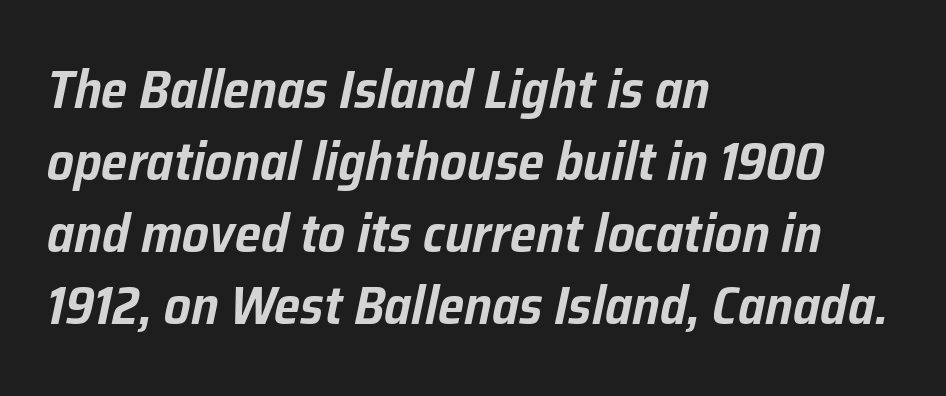
{"italic": "yes", "lean": "right", "slant_degrees": 12, "width": "normal", "stroke_contrast": "low", "x_height": "medium", "monospaced": "no", "underline": "no", "align": "left", "line_spacing": "normal", "line_spacing_ratio": 1.36, "letter_spacing": "normal", "letter_spacing_em": 0.0, "glyph_px": 53}
